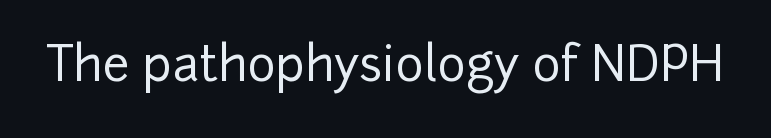
Inter-character spacing is left at the font's built-in metrics. The typography opts for an upright posture over an oblique one. Underline: absent. What kind of face is this? One without serifs — a sans. You could not count columns in this text — the font is proportionally spaced.
